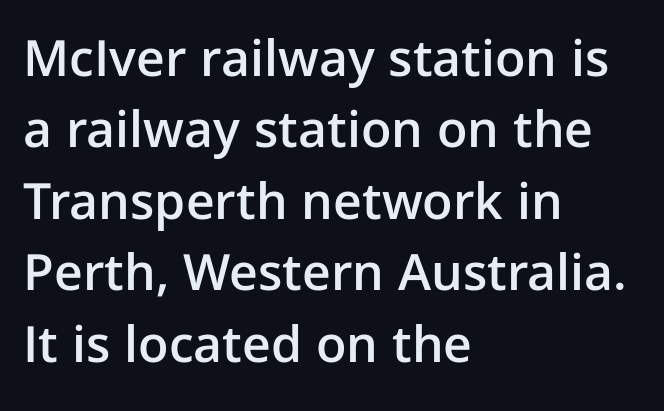
{"serif": "no", "italic": "no", "bold": "semi", "weight": "semibold", "width": "normal", "stroke_contrast": "low", "x_height": "medium", "monospaced": "no", "underline": "no", "align": "left", "line_spacing": "normal", "line_spacing_ratio": 1.43, "letter_spacing": "normal", "letter_spacing_em": 0.0, "glyph_px": 50}
